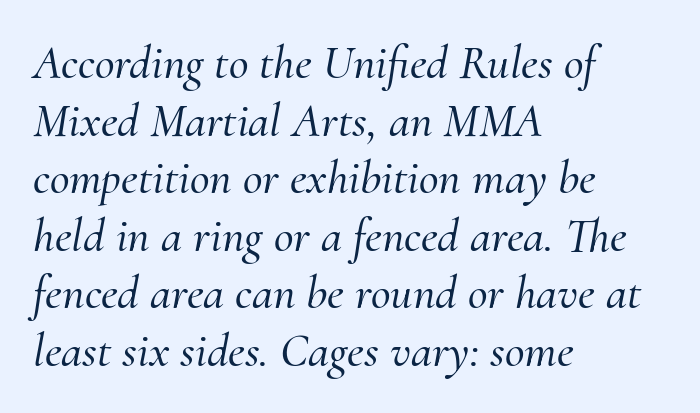
{"serif": "yes", "italic": "yes", "lean": "right", "slant_degrees": 10, "width": "normal", "stroke_contrast": "medium", "x_height": "small", "monospaced": "no", "underline": "no", "align": "left", "line_spacing_ratio": 1.2, "letter_spacing": "normal", "letter_spacing_em": 0.0, "glyph_px": 48}
